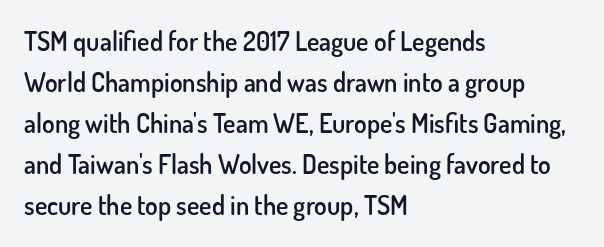
The image shows 26 px text type, upright; set left-aligned, normal line spacing (1.58x), normal letter spacing, not underlined.
